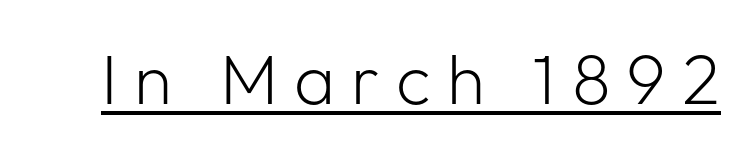
The image shows 70 px light sans-serif type, upright; set unusually wide letter spacing (+0.23 em), underlined; low stroke contrast and a medium x-height.
